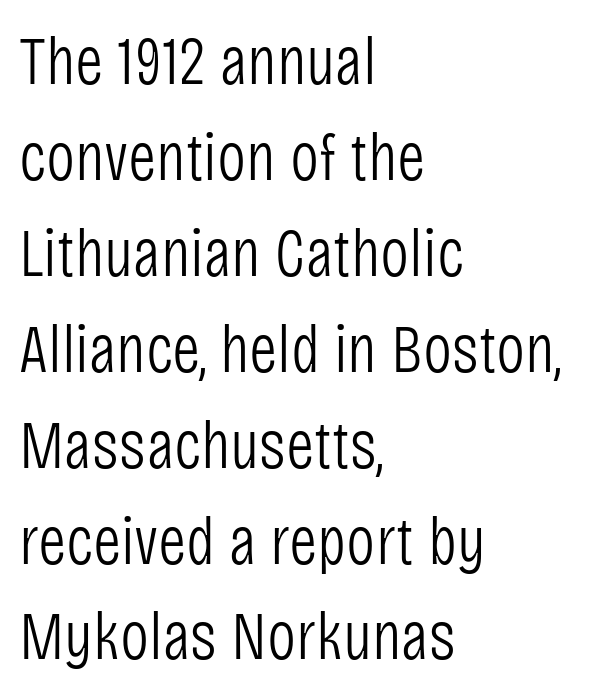
Q: Is the text bold? A: No.
Q: Is the text italic (slanted)? A: No, it is upright.
Q: Is the typeface a serif or a sans-serif typeface? A: Sans-serif.
Q: Is the text underlined? A: No.
Q: How is the paragraph aligned? A: Left-aligned.
Q: Is the spacing between letters normal or unusually wide? A: Normal.
Q: Is the spacing between lines tight, normal or loose? A: Normal.
Q: Width (condensed, normal, or wide)? A: Condensed.
Q: Stroke contrast? A: Low.
Q: x-height? A: Large.
Q: Monospaced? A: No.
